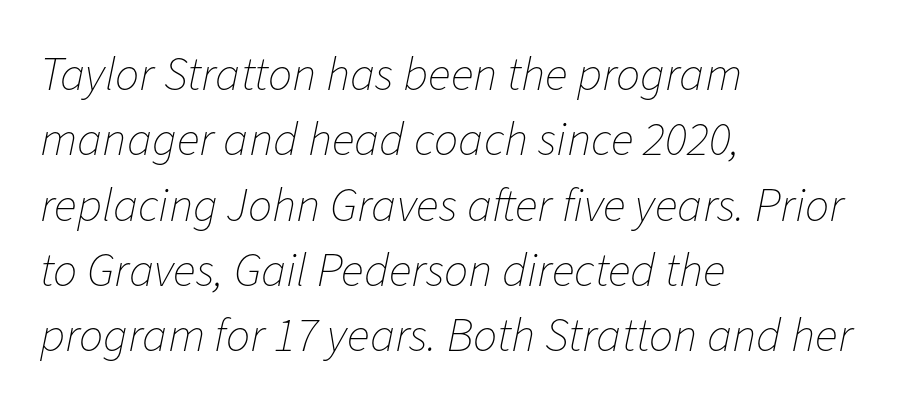
{"italic": "yes", "lean": "right", "slant_degrees": 11, "bold": "no", "weight": "thin", "width": "normal", "stroke_contrast": "low", "x_height": "medium", "monospaced": "no", "underline": "no", "align": "left", "line_spacing": "normal", "line_spacing_ratio": 1.36, "letter_spacing": "normal", "letter_spacing_em": 0.0, "glyph_px": 48}
